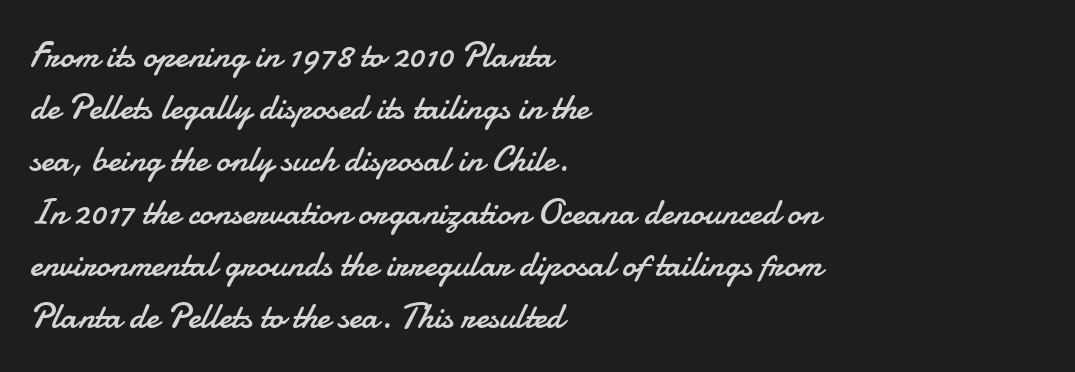
Examine the stroke ends and you'll find no serifs. Students, observe: this is what conventionally led text looks like. The setting favours the left margin, as ordinary paragraphs usually do.
